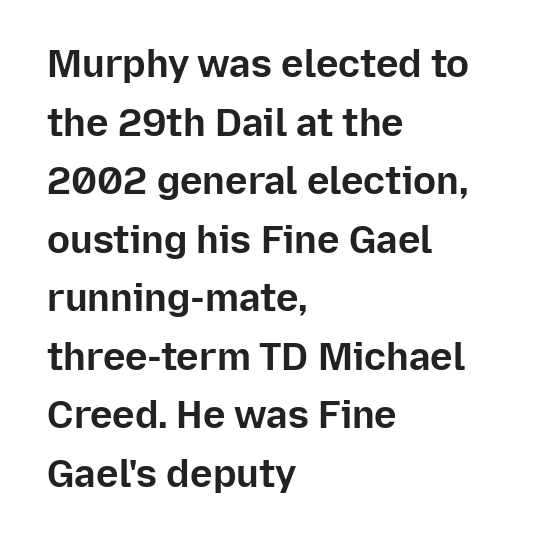
The image shows 38 px bold sans-serif type, upright; set left-aligned, normal line spacing (1.54x), normal letter spacing, not underlined; low stroke contrast and a medium x-height.
